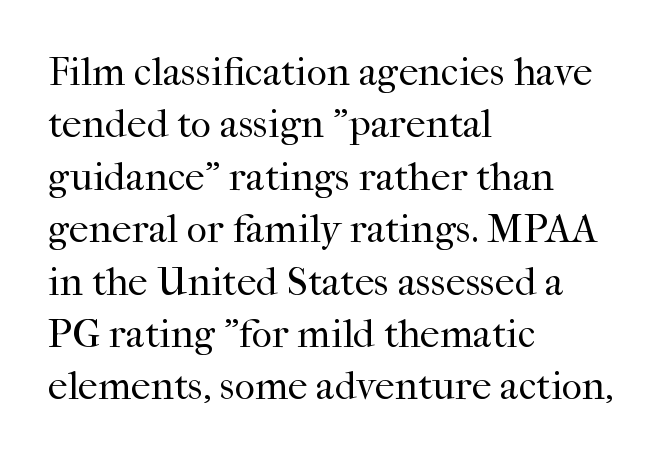
What stands out about the letter spacing? Nothing — it is the standard amount. The lines sit at an ordinary, default distance from one another. This reads as an unemphasized weight, regular at the heaviest. Small tapered or slab feet sit at the stroke ends, so this counts as serif. The lines are quadded left. Only glyphs here, with clear space below each row.
